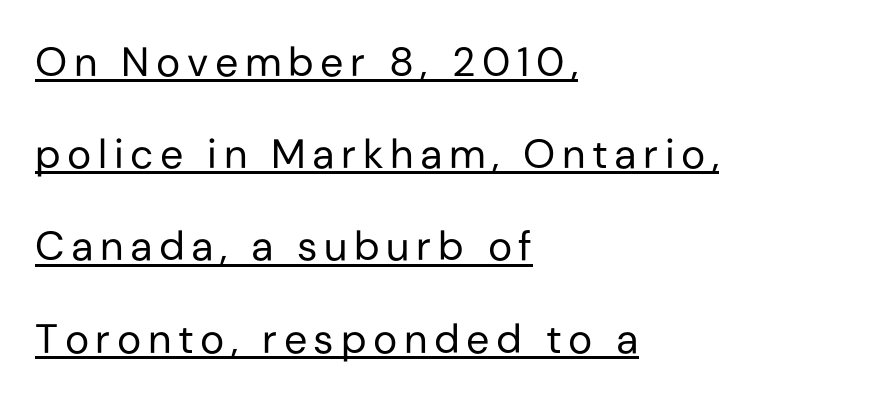
The leading is generous, giving the passage an open texture. You could not count columns in this text — the font is proportionally spaced. A typesetter would mark this as roman, not italic. This rendering uses left alignment, leaving the right contour irregular.
